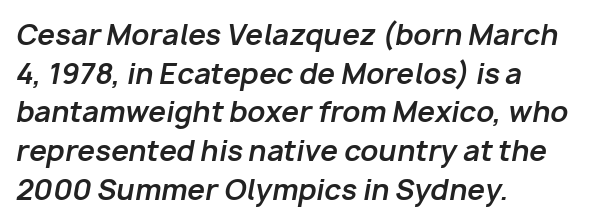
The image shows 28 px bold type, italic (leaning right); set left-aligned, normal line spacing (1.38x), normal letter spacing, not underlined; low stroke contrast and a medium x-height.
